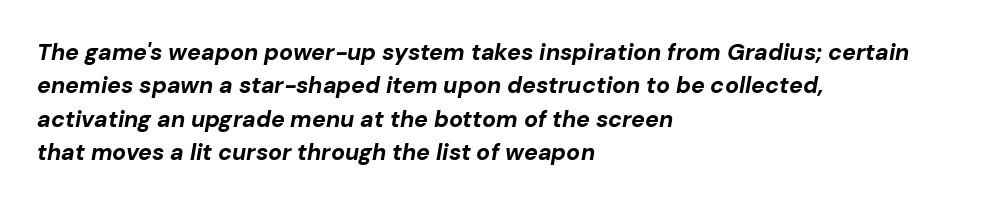
It's the slanting kind of type. The line-height multiplier appears to be the usual default. Any mark beneath the type? The region is blank. Its strokes are broad and dark, the hallmark of bold type.
